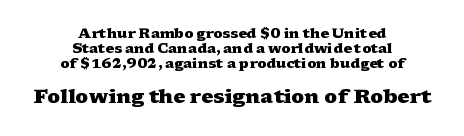
The image shows 20 px bold type, upright; set centered, tight line spacing (1.07x), normal letter spacing, not underlined; the second (bottom) block is 1.43x larger.
